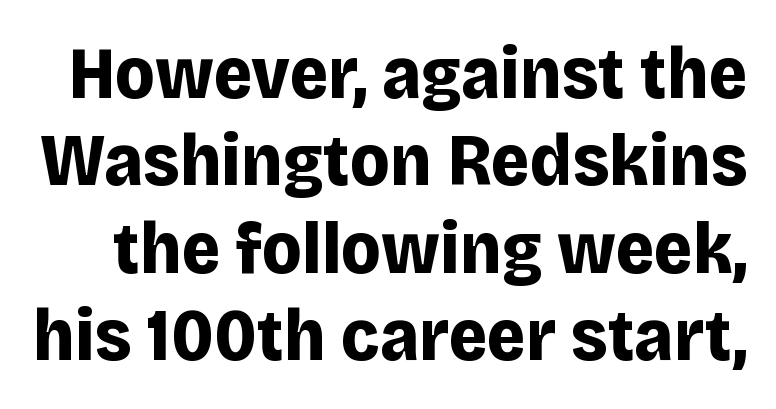
Nobody touched the tracking dial on this one. Stroke terminals: plain, sans-serif. The passage shown is not underscored anywhere. I'd describe the lettering as bold — thick and assertive. Posture: upright roman. The letters advance in unequal steps, a hallmark of proportional type.
